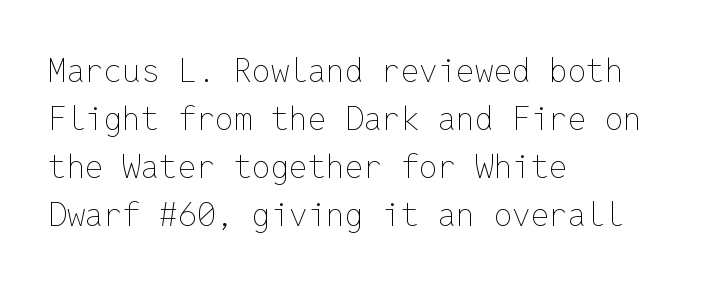
{"italic": "no", "bold": "no", "weight": "thin", "width": "normal", "stroke_contrast": "low", "x_height": "medium", "monospaced": "yes", "underline": "no", "align": "left", "line_spacing": "normal", "line_spacing_ratio": 1.45, "letter_spacing": "normal", "letter_spacing_em": 0.0, "glyph_px": 33}
